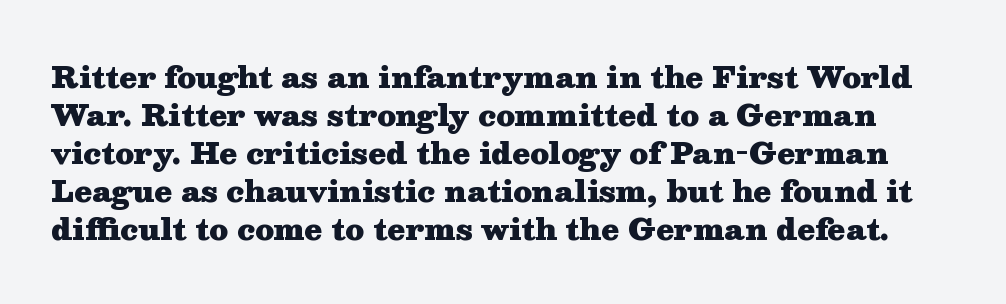
{"serif": "yes", "italic": "no", "bold": "yes", "weight": "heavy", "width": "wide", "stroke_contrast": "medium", "x_height": "medium", "monospaced": "no", "underline": "no", "line_spacing": "normal", "line_spacing_ratio": 1.31, "letter_spacing": "normal", "letter_spacing_em": 0.0, "glyph_px": 29}
